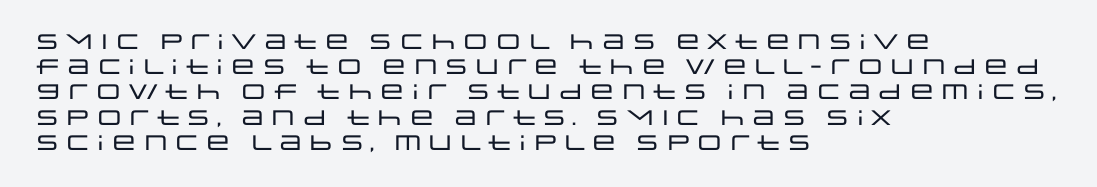
{"italic": "no", "underline": "no", "align": "left", "line_spacing_ratio": 1.2, "letter_spacing": "normal", "letter_spacing_em": 0.0, "glyph_px": 21}
